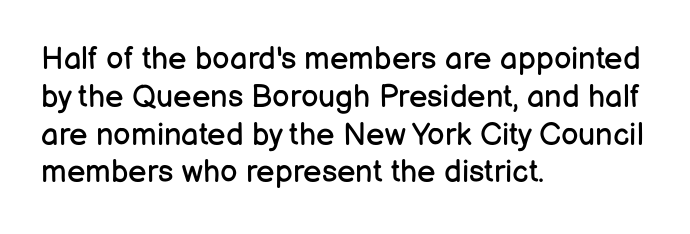
Which margin do the lines hug? The left one — the right edge is uneven. Type style note: lacks serifs. Does the lettering tilt? It doesn't — this is upright. The foot of each line stays bare and open. The horizontal fit of the characters is conventional and even.
